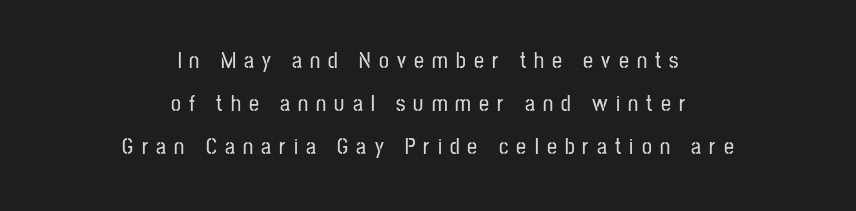
Q: Is the text italic (slanted)? A: No, it is upright.
Q: Is the text underlined? A: No.
Q: How is the paragraph aligned? A: Centered.
Q: Is the spacing between letters normal or unusually wide? A: Unusually wide.
Q: Is the spacing between lines tight, normal or loose? A: Loose.
